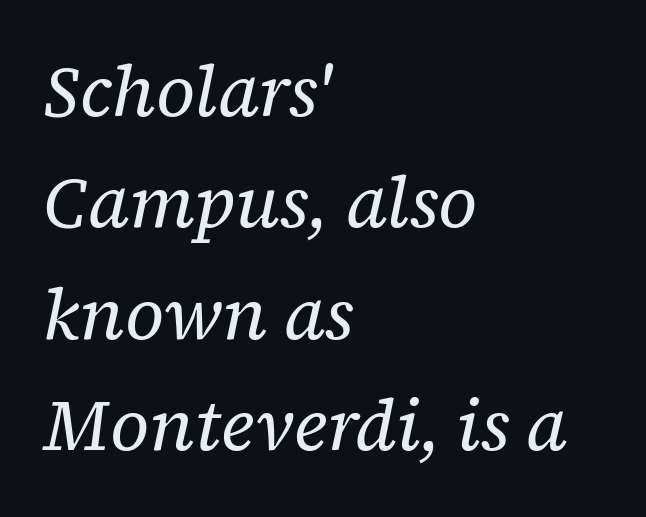
Q: Is the text bold? A: No.
Q: Is the text italic (slanted)? A: Yes, it leans right by about 12 degrees.
Q: Is the typeface a serif or a sans-serif typeface? A: Serif.
Q: Is the text underlined? A: No.
Q: How is the paragraph aligned? A: Left-aligned.
Q: Is the spacing between letters normal or unusually wide? A: Normal.
Q: Is the spacing between lines tight, normal or loose? A: Normal.
Q: Width (condensed, normal, or wide)? A: Normal.
Q: Stroke contrast? A: Low.
Q: x-height? A: Medium.
Q: Monospaced? A: No.
